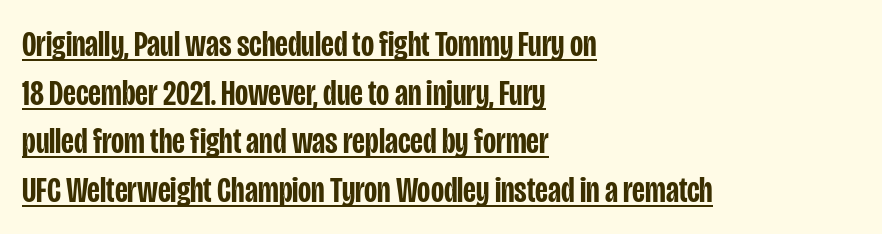
{"serif": "no", "italic": "no", "bold": "semi", "weight": "semibold", "width": "condensed", "stroke_contrast": "low", "x_height": "large", "monospaced": "no", "underline": "yes", "align": "left", "line_spacing": "normal", "line_spacing_ratio": 1.35, "letter_spacing": "normal", "letter_spacing_em": 0.0, "glyph_px": 36}
